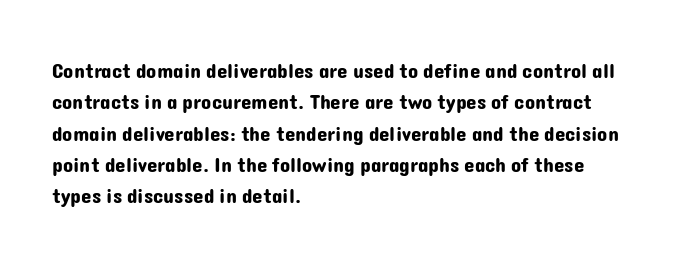
The compositor pushed each line to the left boundary. The designer left line spacing at the default. The rendering keeps characters at their native spacing. No italicization has been applied; the sample stays upright. Clear beneath every line of the passage.
